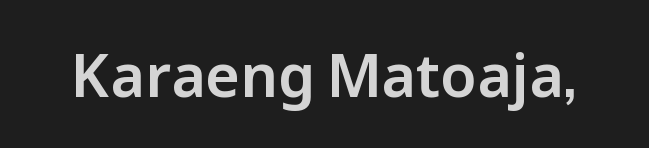
{"serif": "no", "italic": "no", "width": "normal", "stroke_contrast": "low", "x_height": "medium", "monospaced": "no", "underline": "no", "letter_spacing": "normal", "letter_spacing_em": 0.0, "glyph_px": 59}
